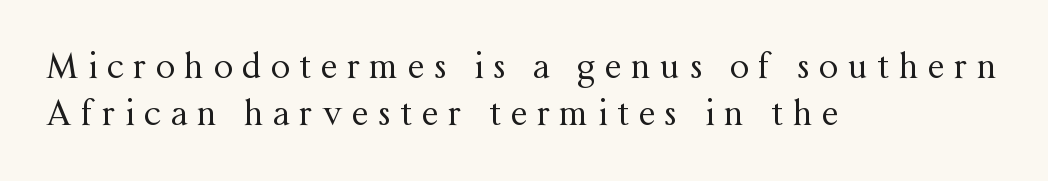
A typesetter would call this proportional, since set widths differ per character. Vertical stems look standard width or narrower in stroke. The text block is weighted toward the left margin, trailing off unevenly rightward. What kind of face is this? One with serifs. Notice how the stems are strictly vertical — no italics here. The rendering inserts visible extra space after every character.
